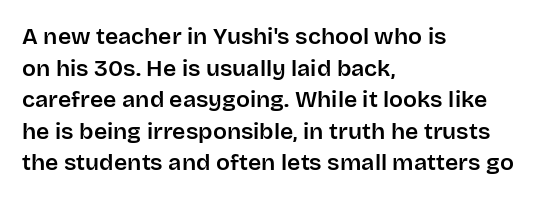
Q: Is the text italic (slanted)? A: No, it is upright.
Q: Is the text underlined? A: No.
Q: How is the paragraph aligned? A: Left-aligned.
Q: Is the spacing between letters normal or unusually wide? A: Normal.
Q: Is the spacing between lines tight, normal or loose? A: Normal.
